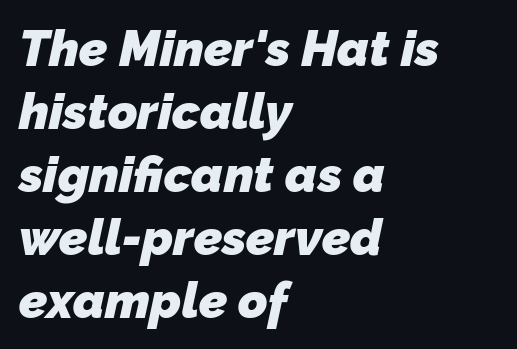
Q: Is the text bold? A: Yes.
Q: Is the typeface a serif or a sans-serif typeface? A: Sans-serif.
Q: Is the text underlined? A: No.
Q: How is the paragraph aligned? A: Left-aligned.
Q: Is the spacing between letters normal or unusually wide? A: Normal.
Q: Is the spacing between lines tight, normal or loose? A: Normal.
Q: Width (condensed, normal, or wide)? A: Normal.
Q: Stroke contrast? A: Low.
Q: x-height? A: Medium.
Q: Monospaced? A: No.
